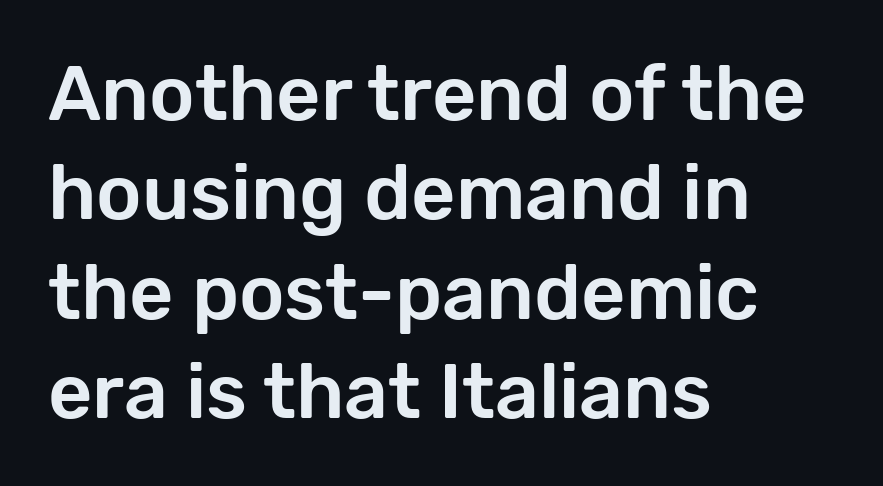
{"serif": "no", "italic": "no", "width": "normal", "stroke_contrast": "low", "x_height": "medium", "monospaced": "no", "underline": "no", "align": "left", "line_spacing": "normal", "line_spacing_ratio": 1.29, "letter_spacing": "normal", "letter_spacing_em": 0.0, "glyph_px": 77}
